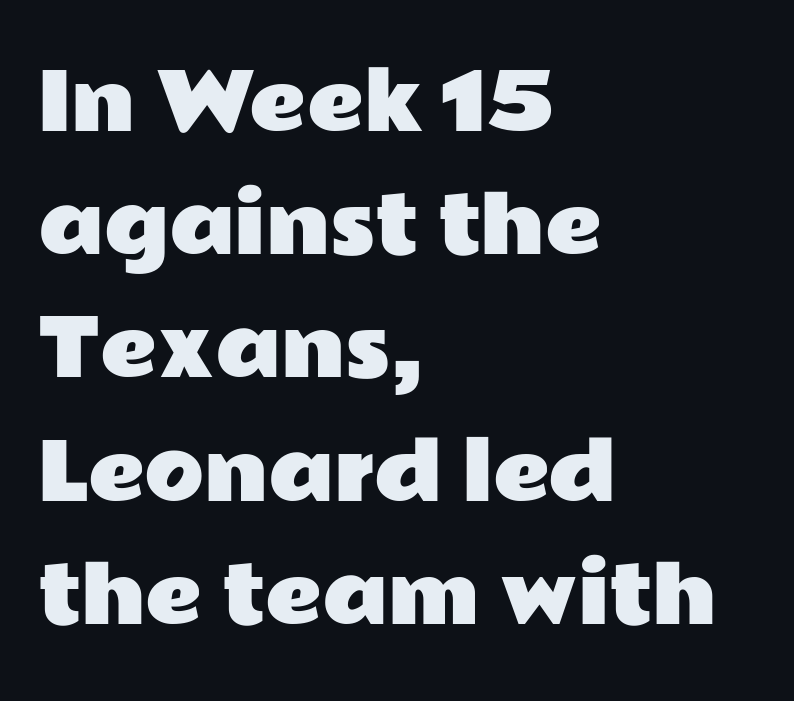
The image shows 78 px wide sans-serif type, upright; set left-aligned, normal line spacing (1.58x), normal letter spacing, not underlined; low stroke contrast and a medium x-height.
